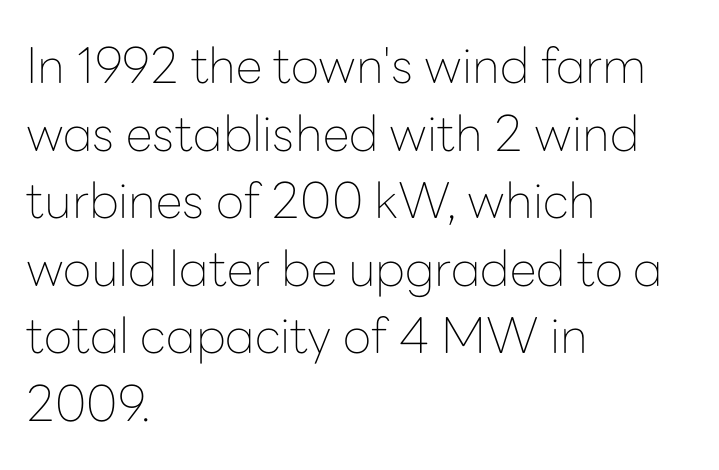
A typesetter would mark this as roman, not italic. The line texture is even and compact thanks to regular tracking. Observe the absence of serifs on each vertical stroke in this sample. Is this a heavy cut? Hardly; it is regular or lighter.
